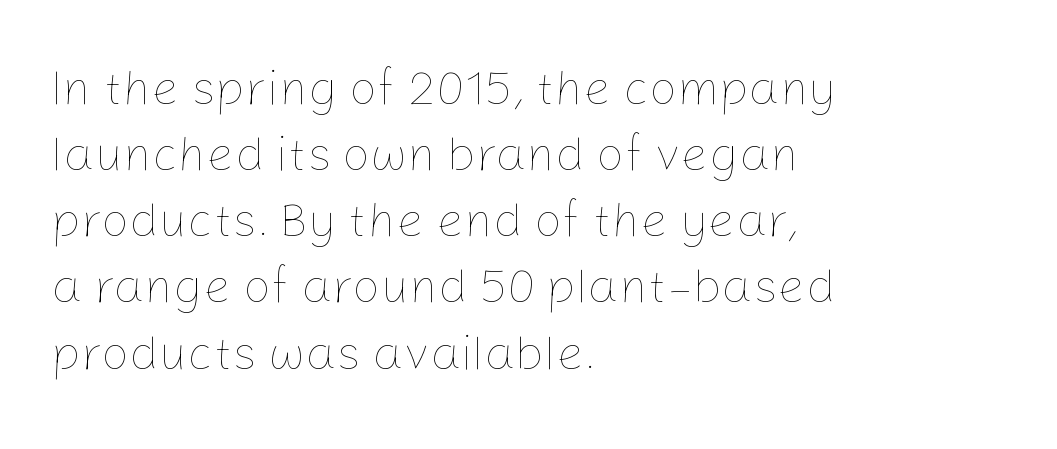
The passage shown is typed in a proportional face where columns would drift. Is there any slant? The stems are plumb. Characters follow at the spacing the type designer built in. The cut favours lightness, reaching ordinary text weight at its darkest.
